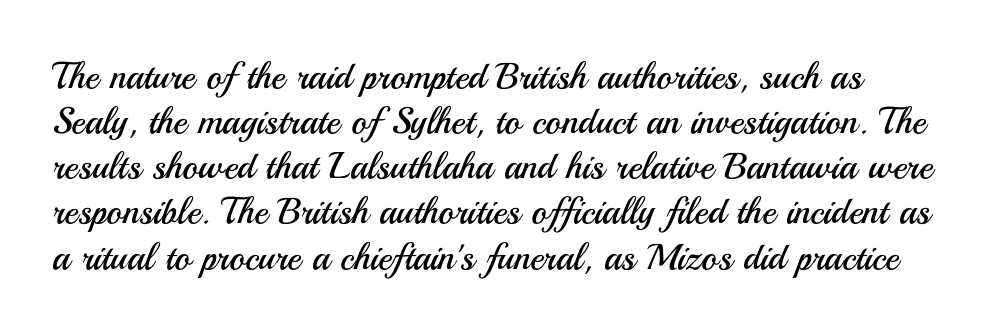
Spacing verdict: proportional, widths tailored to each character. Notice how the passage keeps a crisp vertical edge on the left only. The letters carry no serifs — their stems end cleanly without finishing strokes. Is the letter spacing exaggerated? No — it looks like the ordinary default.
